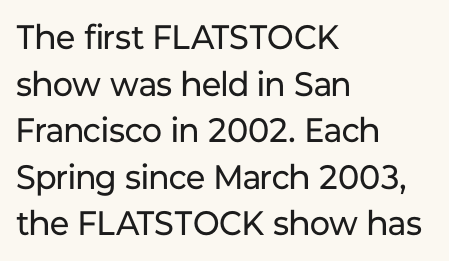
Every character sits straight up, as roman type does. Leading matches the norm, producing a regular column. Observe the absence of serifs on each vertical stroke in this sample. The letterforms sit at book weight or below.
